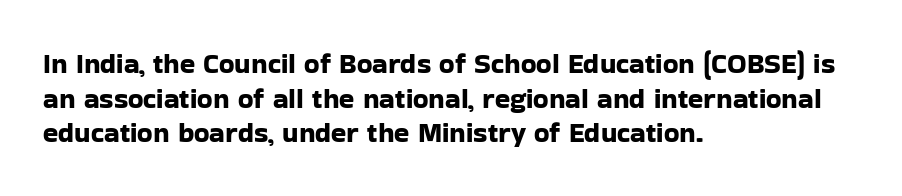
Words float on clear page, feet unadorned. A roman cut, with each character standing at attention. A typesetter would call this proportional, since set widths differ per character. The designer went with a sans here, leaving each stem footless. Horizontally, the lines are justified to the leading edge only.
